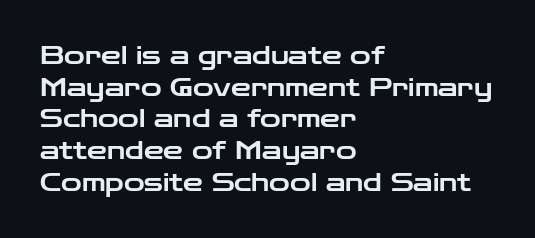
Q: Is the text italic (slanted)? A: No, it is upright.
Q: Is the text underlined? A: No.
Q: How is the paragraph aligned? A: Left-aligned.
Q: Is the spacing between letters normal or unusually wide? A: Normal.
Q: Is the spacing between lines tight, normal or loose? A: Normal.
